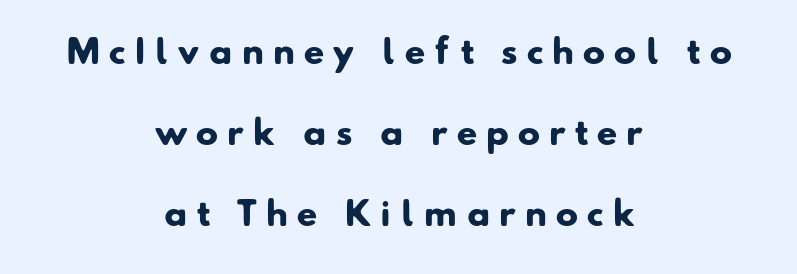
The image shows 33 px heavy sans-serif type; set centered, loose line spacing (2.45x), unusually wide letter spacing (+0.28 em), not underlined; low stroke contrast and a small x-height.
